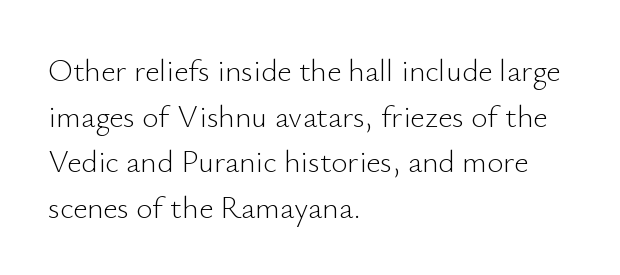
Q: Is the text bold? A: No.
Q: Is the text italic (slanted)? A: No, it is upright.
Q: Is the typeface a serif or a sans-serif typeface? A: Sans-serif.
Q: Is the text underlined? A: No.
Q: How is the paragraph aligned? A: Left-aligned.
Q: Is the spacing between letters normal or unusually wide? A: Normal.
Q: Is the spacing between lines tight, normal or loose? A: Normal.
Q: Width (condensed, normal, or wide)? A: Normal.
Q: Stroke contrast? A: Low.
Q: x-height? A: Small.
Q: Monospaced? A: No.
